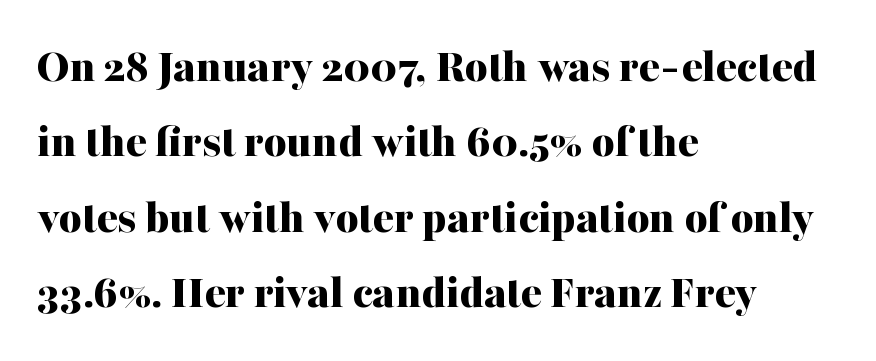
{"serif": "yes", "italic": "no", "bold": "yes", "weight": "bold", "width": "normal", "stroke_contrast": "medium", "x_height": "medium", "monospaced": "no", "underline": "no", "align": "left", "line_spacing": "normal", "line_spacing_ratio": 1.54, "letter_spacing": "normal", "letter_spacing_em": 0.0, "glyph_px": 49}
